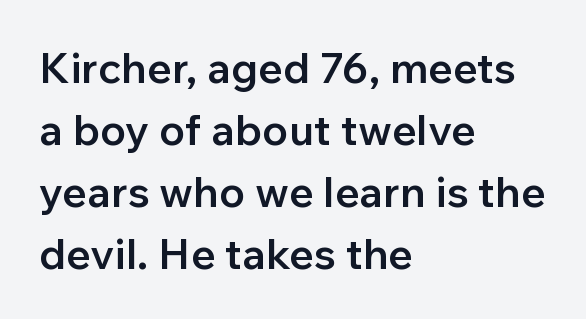
The image shows 43 px semibold sans-serif type, upright; set left-aligned, normal line spacing (1.44x), normal letter spacing, not underlined; low stroke contrast and a medium x-height.
